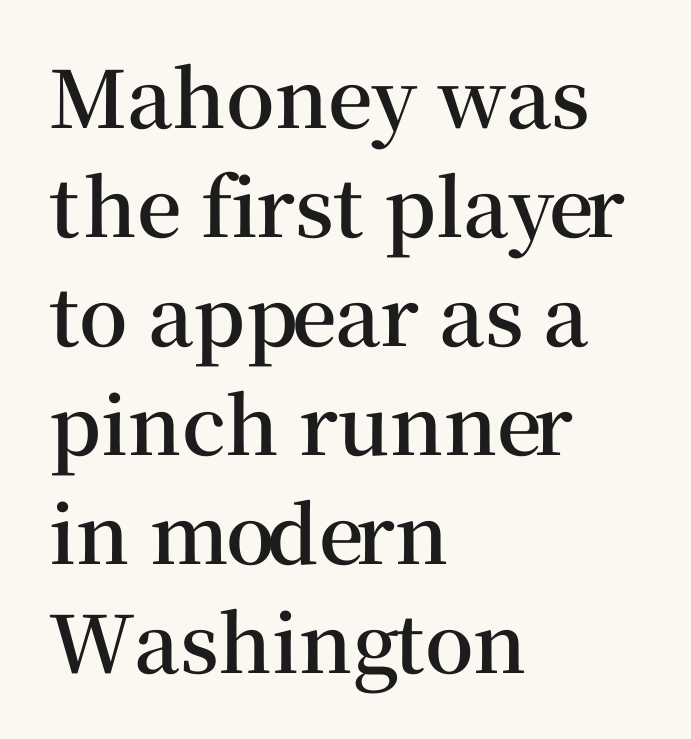
What kind of face is this? One with serifs. Honestly, the letter spacing is just normal — you wouldn't notice it. Bare-footed words on every line. The setting favours the left margin, as ordinary paragraphs usually do. Notice the strokes are somewhat thickened but not fully heavy: this is a semibold.
